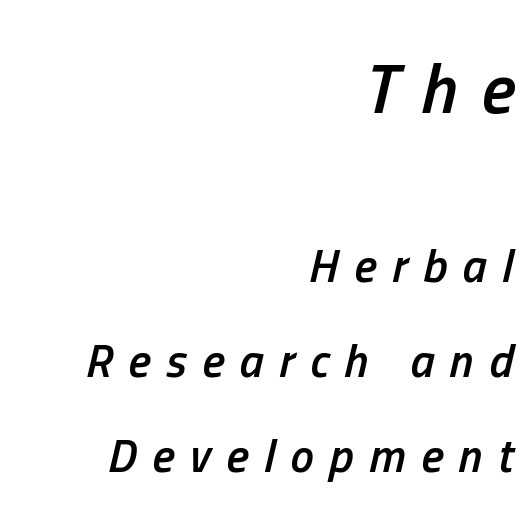
The passage shown begins with its larger block and ends with its smaller one. This sample uses expanded letter spacing, leaving extra air between glyphs. Descenders hang freely into open space. A typesetter would mark this as italic.
